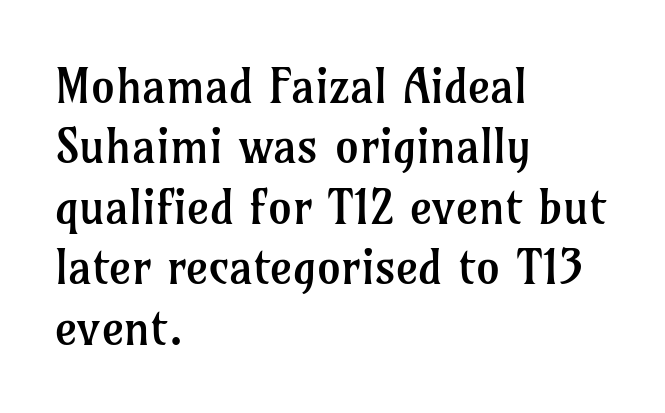
The image shows 48 px regular-weight serif type, upright; set left-aligned, normal line spacing (1.26x), normal letter spacing, not underlined; low stroke contrast and a medium x-height.
